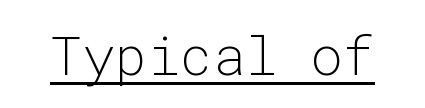
Stems here are at most as thick as an everyday book face. The letterforms sit shoulder to shoulder at normal distance. The designer went with a sans here, leaving each stem footless. Every stem runs plumb, perpendicular to the baseline. Descenders here cross a horizontal rule under the line. The passage shown is typed in a monospace face where columns stay perfectly aligned.
